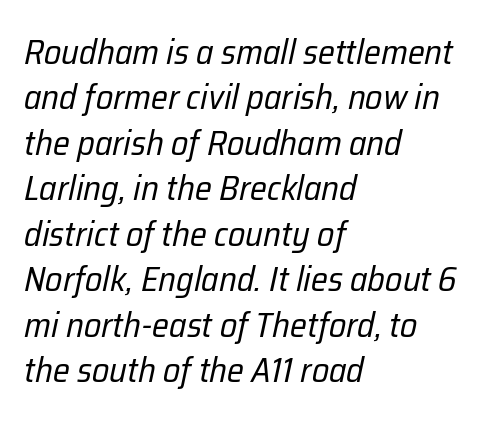
Q: Is the text bold? A: No.
Q: Is the text italic (slanted)? A: Yes, it leans right by about 12 degrees.
Q: Is the text underlined? A: No.
Q: How is the paragraph aligned? A: Left-aligned.
Q: Is the spacing between letters normal or unusually wide? A: Normal.
Q: Is the spacing between lines tight, normal or loose? A: Normal.
Q: Width (condensed, normal, or wide)? A: Condensed.
Q: Stroke contrast? A: Low.
Q: x-height? A: Medium.
Q: Monospaced? A: No.
